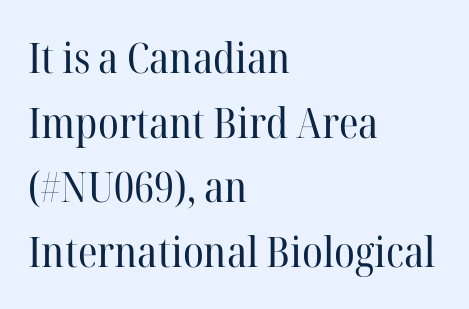
The gaps between neighbouring characters are ordinary and unremarkable. Regarding serifs, this sample has them. Honestly, there is no underline to notice here at all. Is this a fixed-width face? No — the glyphs have proportional, varying widths. Ordinary non-slanted type is in use. Weight: in the light-to-regular range.
